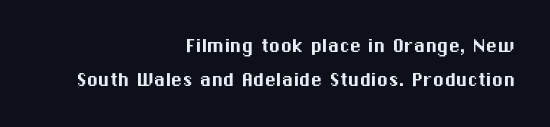
The image shows 23 px text type, upright; set right-aligned, normal line spacing (1.5x), normal letter spacing, not underlined.
